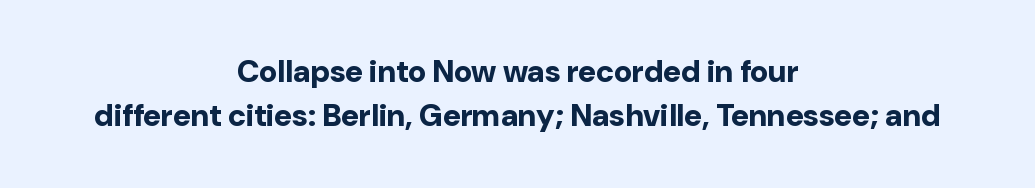
The face used here has the dense, thick strokes of a bold. The space between consecutive lines is moderate. The lettering holds an erect, upright posture throughout. You can tell from the bare stems that sans-serif type was used. Standard letterfit; no display-style spreading of the glyphs. Every row of glyphs is offset so its center matches the block's center.
